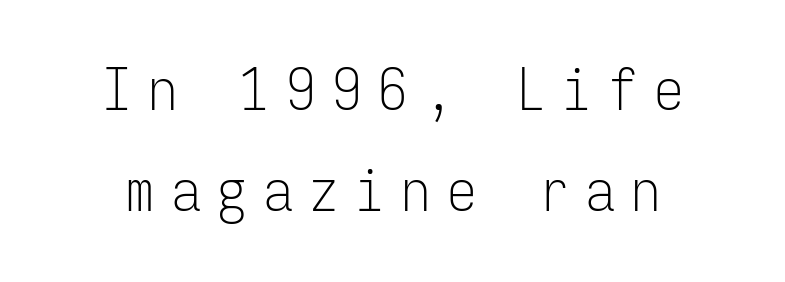
{"serif": "no", "italic": "no", "bold": "no", "weight": "light", "width": "condensed", "stroke_contrast": "low", "x_height": "medium", "monospaced": "yes", "underline": "no", "line_spacing_ratio": 1.72, "letter_spacing": "wide", "letter_spacing_em": 0.28, "glyph_px": 59}
